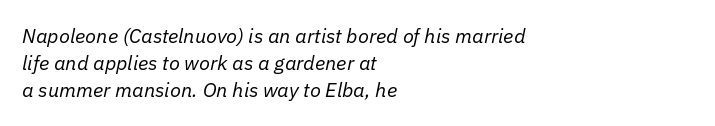
The image shows 20 px text type, italic (leaning right); set left-aligned, normal line spacing (1.36x), normal letter spacing, not underlined.
